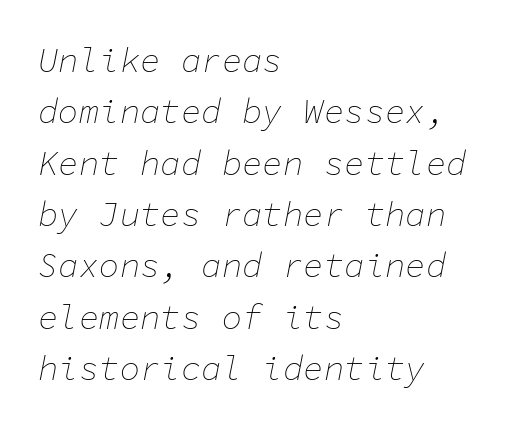
{"italic": "yes", "lean": "right", "slant_degrees": 11, "bold": "no", "weight": "thin", "width": "normal", "stroke_contrast": "low", "x_height": "medium", "monospaced": "yes", "underline": "no", "align": "left", "line_spacing": "normal", "line_spacing_ratio": 1.51, "letter_spacing": "normal", "letter_spacing_em": 0.0, "glyph_px": 34}
